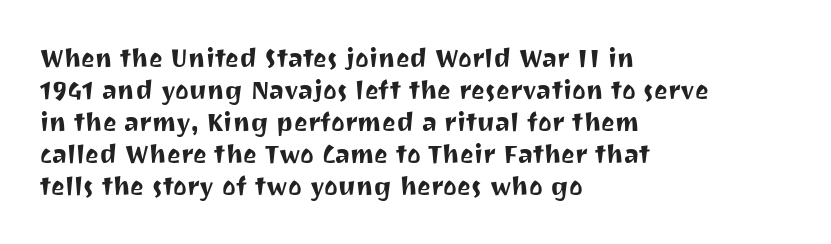
Standard letterfit; no display-style spreading of the glyphs. The string is rendered with underlining switched off. Compared with a centered layout, this one pins lines to the left instead. Vertical strokes here are truly vertical.
